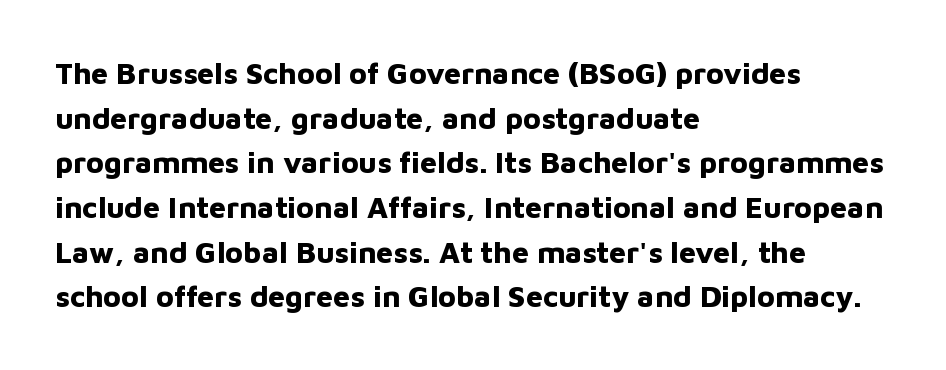
Q: Is the text bold? A: Yes.
Q: Is the text italic (slanted)? A: No, it is upright.
Q: Is the typeface a serif or a sans-serif typeface? A: Sans-serif.
Q: Is the text underlined? A: No.
Q: How is the paragraph aligned? A: Left-aligned.
Q: Is the spacing between letters normal or unusually wide? A: Normal.
Q: Is the spacing between lines tight, normal or loose? A: Normal.
Q: Width (condensed, normal, or wide)? A: Normal.
Q: Stroke contrast? A: Low.
Q: x-height? A: Medium.
Q: Monospaced? A: No.
